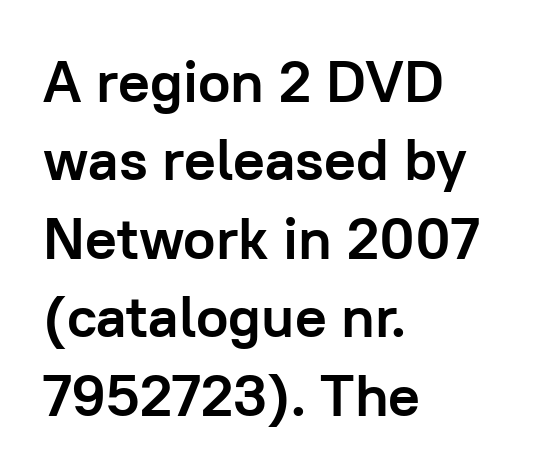
The text was rendered using a sans face with plain stroke endings. Weight: bold. Clear beneath every line of the passage. Varying glyph widths throughout — classic text-font behaviour. Notice how the stems are strictly vertical — no italics here.
